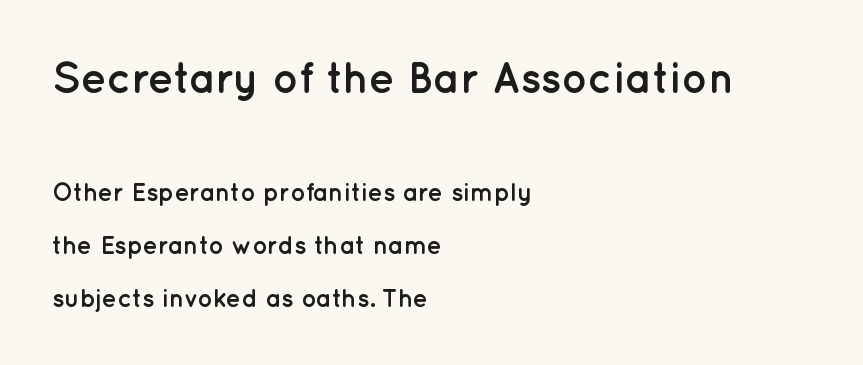
The image shows 43 px semibold sans-serif type, upright; set left-aligned, loose line spacing (2.11x), normal letter spacing, not underlined; the first (top) block is 1.72x larger; low stroke contrast and a medium x-height.
